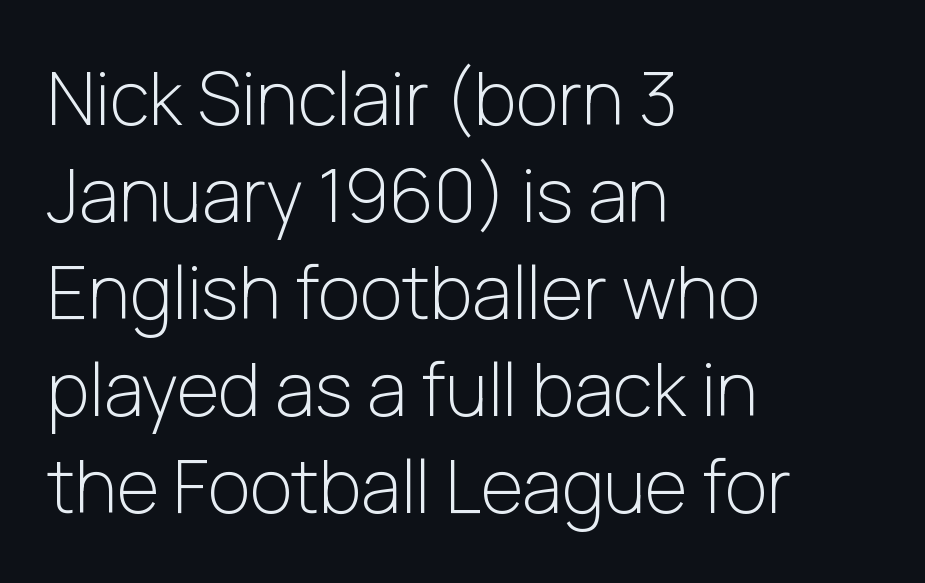
Q: Is the text bold? A: No.
Q: Is the text italic (slanted)? A: No, it is upright.
Q: Is the typeface a serif or a sans-serif typeface? A: Sans-serif.
Q: Is the text underlined? A: No.
Q: How is the paragraph aligned? A: Left-aligned.
Q: Is the spacing between letters normal or unusually wide? A: Normal.
Q: Is the spacing between lines tight, normal or loose? A: Normal.
Q: Width (condensed, normal, or wide)? A: Normal.
Q: Stroke contrast? A: Low.
Q: x-height? A: Medium.
Q: Monospaced? A: No.
